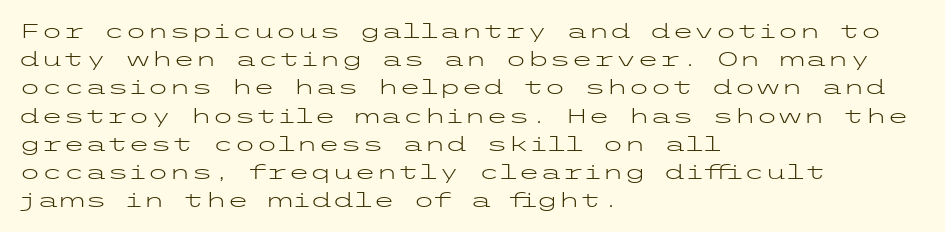
{"italic": "no", "bold": "no", "underline": "no", "align": "left", "line_spacing": "normal", "line_spacing_ratio": 1.41, "letter_spacing": "normal", "letter_spacing_em": 0.0, "glyph_px": 20}
